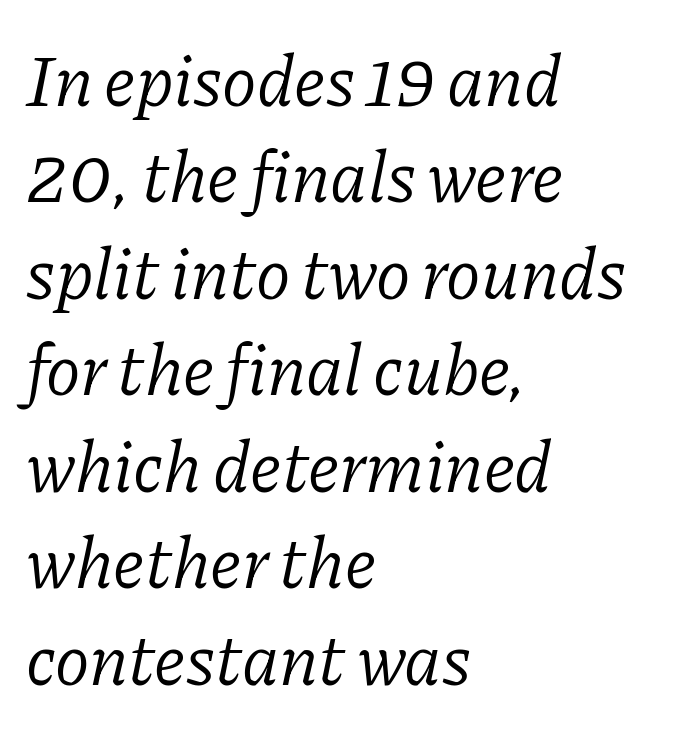
Beneath every word, the page is bare. Compared with typical body copy, the letter spacing here is the same. Do the characters align in a grid? No, the font is proportional. Serifs: yes, visible at the terminals of the letterforms. Line starts are locked; line ends wander. No extra ink here — the face is not bold.
